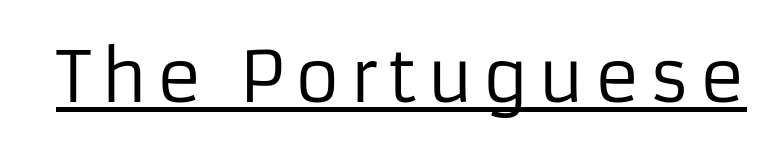
The typeface has the unassuming heft of standard copy or less. You can tell it's not italic because the verticals are truly vertical. Think of a printed novel: that variable character pitch is what you see here. Like a heading marked for emphasis, these lines bear an underscore. The text was rendered using a sans face with plain stroke endings.
